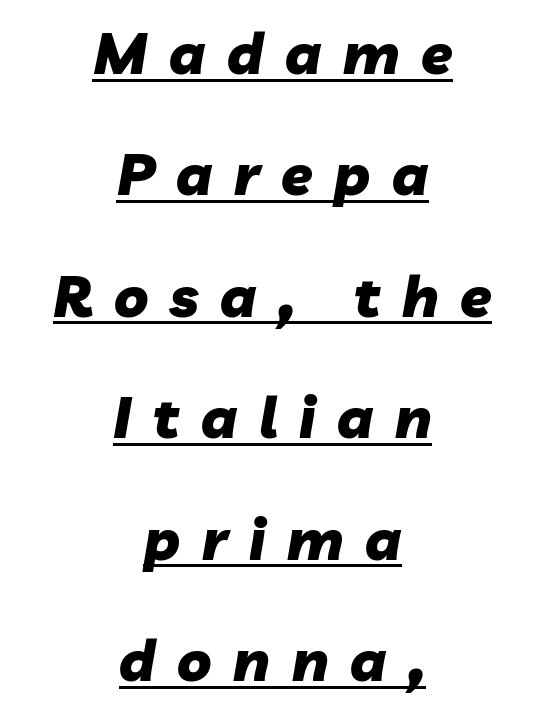
The image shows 57 px heavy type, italic (leaning right); set centered, loose line spacing (2.13x), unusually wide letter spacing (+0.38 em), underlined; low stroke contrast and a medium x-height.
